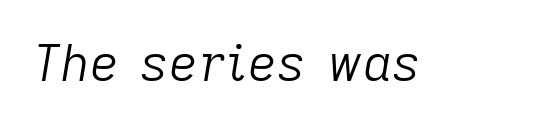
{"italic": "yes", "lean": "right", "slant_degrees": 9, "bold": "no", "weight": "light", "width": "normal", "stroke_contrast": "low", "x_height": "medium", "monospaced": "no", "underline": "no", "letter_spacing": "normal", "letter_spacing_em": 0.0, "glyph_px": 50}
